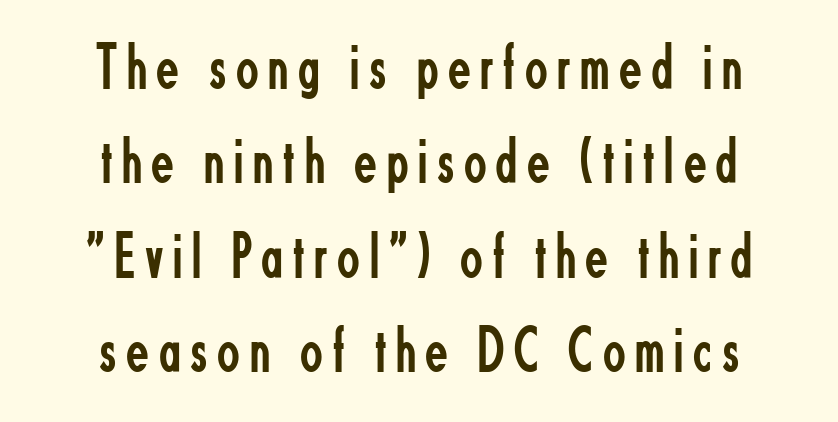
The characters are drawn with everyday or finer stroke widths. The rendering uses a moderate line-height, typical for paragraphs. Visually the block forms a symmetrical silhouette, jagged on both flanks. Letterform terminals end flat and unadorned throughout the passage. Do the characters align in a grid? No, the font is proportional.
